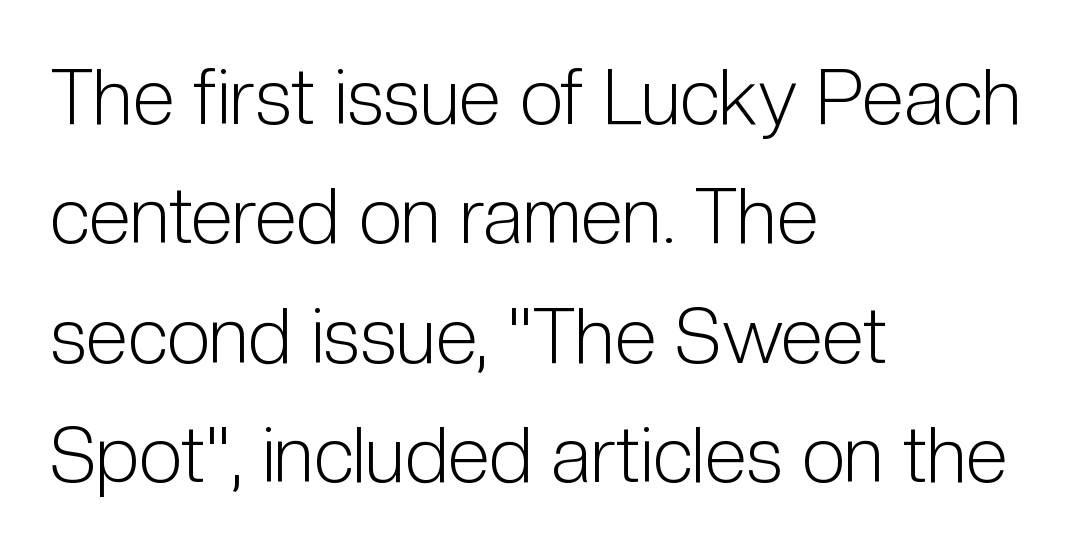
Q: Is the text bold? A: No.
Q: Is the text italic (slanted)? A: No, it is upright.
Q: Is the typeface a serif or a sans-serif typeface? A: Sans-serif.
Q: Is the text underlined? A: No.
Q: How is the paragraph aligned? A: Left-aligned.
Q: Is the spacing between letters normal or unusually wide? A: Normal.
Q: Is the spacing between lines tight, normal or loose? A: Normal.
Q: Width (condensed, normal, or wide)? A: Condensed.
Q: Stroke contrast? A: Low.
Q: x-height? A: Medium.
Q: Monospaced? A: No.
